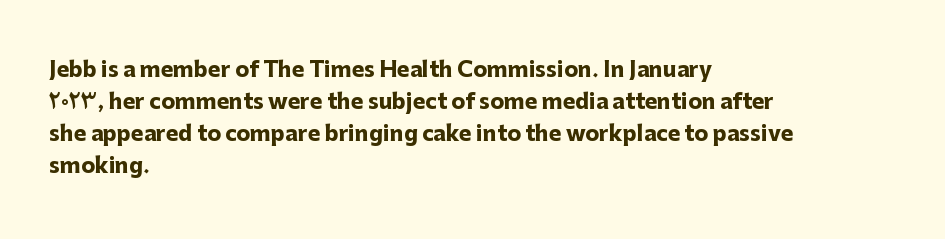
The image shows 21 px bold type, upright; set left-aligned, normal line spacing (1.52x), normal letter spacing, not underlined.
